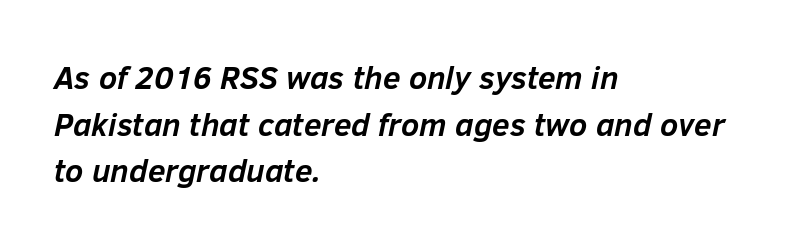
{"italic": "yes", "lean": "right", "slant_degrees": 12, "bold": "yes", "weight": "semibold", "width": "normal", "stroke_contrast": "low", "x_height": "medium", "monospaced": "no", "underline": "no", "align": "left", "line_spacing": "normal", "line_spacing_ratio": 1.46, "letter_spacing": "normal", "letter_spacing_em": 0.0, "glyph_px": 32}
